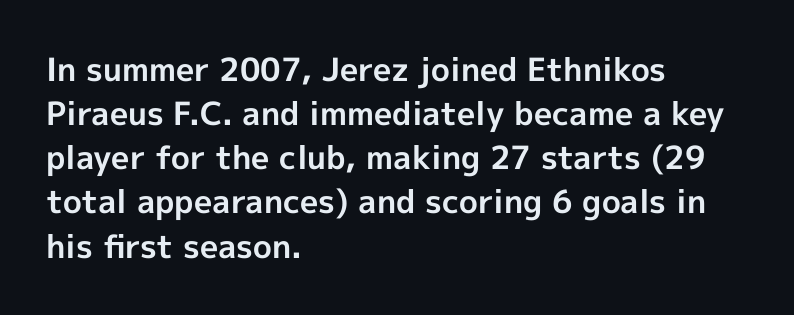
Which margin do the lines hug? The left one — the right edge is uneven. Any mark beneath the type? The region is blank. The block of text has a typical density, with ordinary space between rows. The face used here is proportionally spaced, like ordinary book or web type. Students, note that the glyphs here touch the page at normal intervals.
